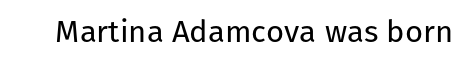
Varying glyph widths throughout — classic text-font behaviour. This sample uses plain, unmodified letter spacing. Nobody drew a line under any word here. Summary of weight: not heavy and not bold.
